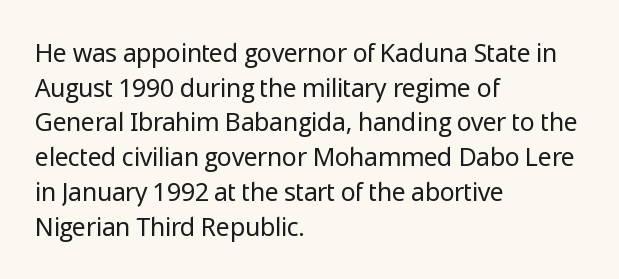
Q: Is the text bold? A: No.
Q: Is the text italic (slanted)? A: No, it is upright.
Q: Is the text underlined? A: No.
Q: How is the paragraph aligned? A: Left-aligned.
Q: Is the spacing between letters normal or unusually wide? A: Normal.
Q: Is the spacing between lines tight, normal or loose? A: Normal.
